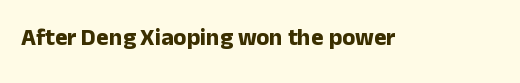
The image shows 24 px bold type, upright; set normal letter spacing, not underlined.
